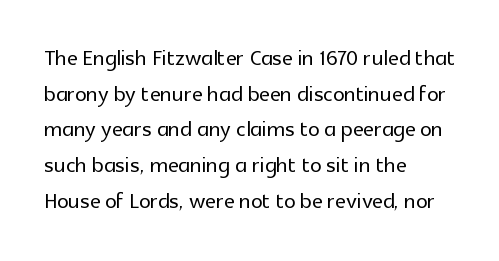
{"serif": "no", "italic": "no", "width": "normal", "x_height": "medium", "monospaced": "no", "underline": "no", "align": "left", "line_spacing_ratio": 1.23, "letter_spacing": "normal", "letter_spacing_em": 0.0, "glyph_px": 29}
